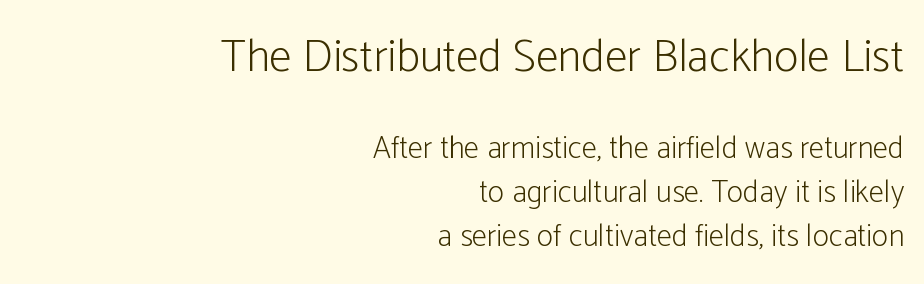
Which of the two is more prominent by size? The first, at the top. Looks like regular typesetting: each glyph gets only the width it needs. The foot of each line stays bare and open. Characters follow at the spacing the type designer built in. The paragraph shown leans on its right margin.
